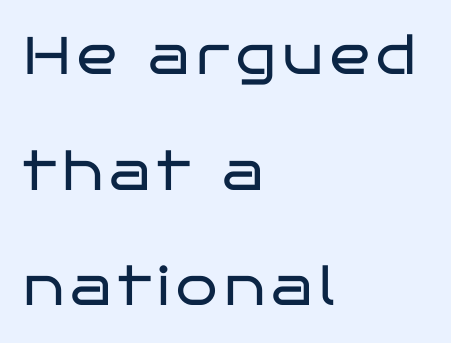
Q: Is the text bold? A: No.
Q: Is the text italic (slanted)? A: No, it is upright.
Q: Is the typeface a serif or a sans-serif typeface? A: Sans-serif.
Q: Is the text underlined? A: No.
Q: How is the paragraph aligned? A: Left-aligned.
Q: Is the spacing between lines tight, normal or loose? A: Loose.
Q: Width (condensed, normal, or wide)? A: Wide.
Q: Stroke contrast? A: Low.
Q: x-height? A: Large.
Q: Monospaced? A: No.
